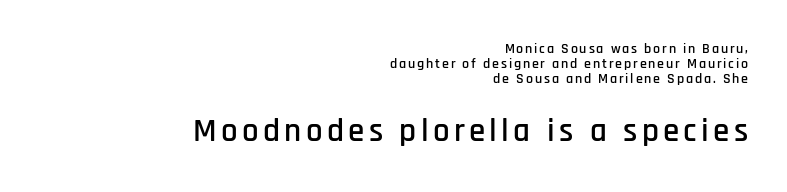
Q: Is the text italic (slanted)? A: No, it is upright.
Q: Is the typeface a serif or a sans-serif typeface? A: Sans-serif.
Q: Is the text underlined? A: No.
Q: How is the paragraph aligned? A: Right-aligned.
Q: Is the spacing between lines tight, normal or loose? A: Tight.
Q: Which block of text is set in a larger size, the first (top) or the second (bottom)? A: The second (bottom) one.
Q: Width (condensed, normal, or wide)? A: Condensed.
Q: Stroke contrast? A: Low.
Q: x-height? A: Large.
Q: Monospaced? A: No.
